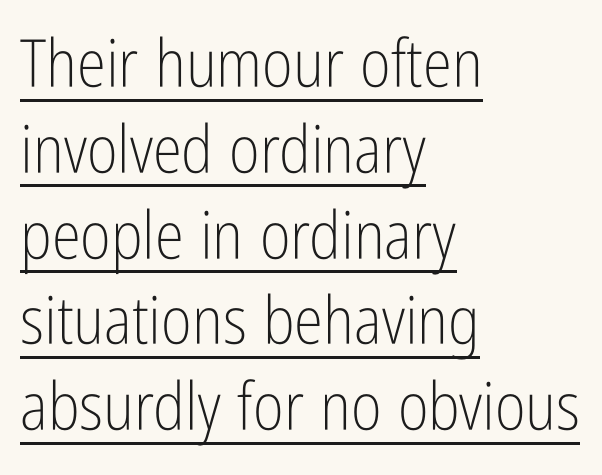
{"serif": "no", "italic": "no", "bold": "no", "weight": "light", "width": "condensed", "stroke_contrast": "low", "x_height": "medium", "monospaced": "no", "underline": "yes", "align": "left", "line_spacing": "normal", "line_spacing_ratio": 1.3, "letter_spacing": "normal", "letter_spacing_em": 0.0, "glyph_px": 66}
